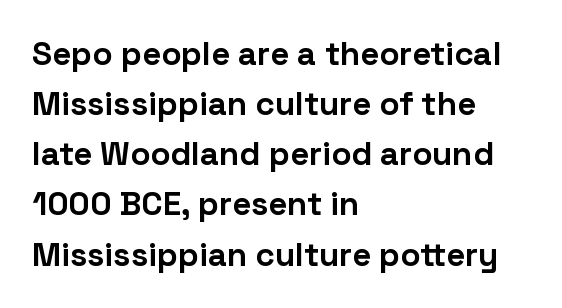
Q: Is the text bold? A: Yes.
Q: Is the text italic (slanted)? A: No, it is upright.
Q: Is the typeface a serif or a sans-serif typeface? A: Sans-serif.
Q: Is the text underlined? A: No.
Q: How is the paragraph aligned? A: Left-aligned.
Q: Is the spacing between letters normal or unusually wide? A: Normal.
Q: Is the spacing between lines tight, normal or loose? A: Normal.
Q: Width (condensed, normal, or wide)? A: Normal.
Q: Stroke contrast? A: Low.
Q: x-height? A: Medium.
Q: Monospaced? A: No.
